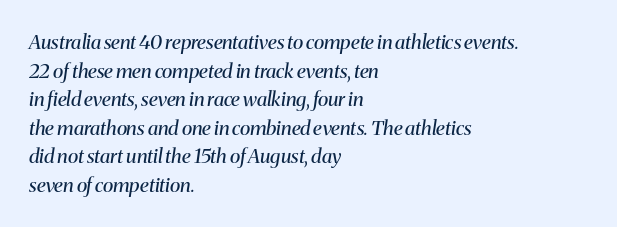
Q: Is the text bold? A: No.
Q: Is the text italic (slanted)? A: Yes, it leans right by about 8 degrees.
Q: Is the text underlined? A: No.
Q: How is the paragraph aligned? A: Left-aligned.
Q: Is the spacing between letters normal or unusually wide? A: Normal.
Q: Is the spacing between lines tight, normal or loose? A: Normal.
